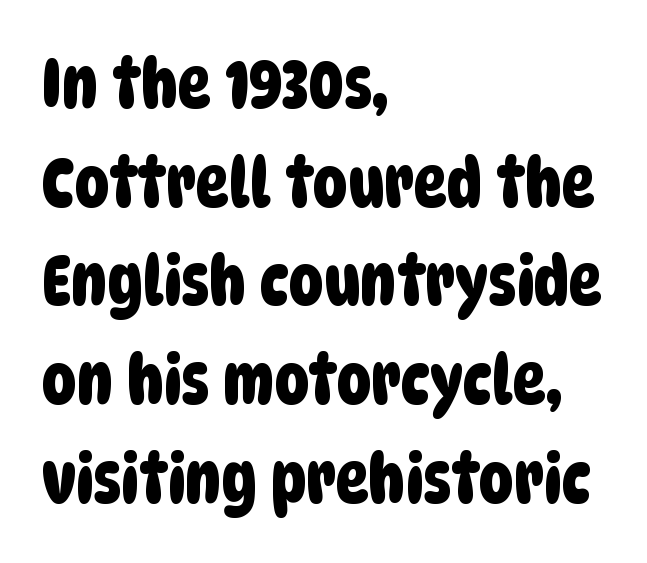
{"serif": "no", "width": "condensed", "stroke_contrast": "low", "x_height": "large", "monospaced": "no", "underline": "no", "align": "left", "line_spacing": "normal", "line_spacing_ratio": 1.43, "letter_spacing": "normal", "letter_spacing_em": 0.0, "glyph_px": 69}
